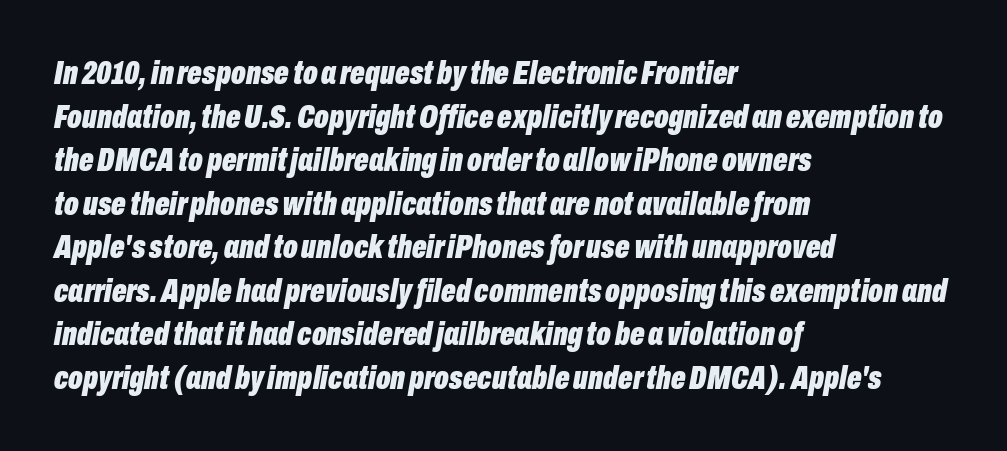
{"italic": "yes", "lean": "right", "slant_degrees": 10, "bold": "yes", "weight": "bold", "width": "condensed", "stroke_contrast": "low", "x_height": "medium", "monospaced": "no", "underline": "no", "align": "left", "line_spacing": "normal", "line_spacing_ratio": 1.28, "letter_spacing": "normal", "letter_spacing_em": 0.0, "glyph_px": 34}
